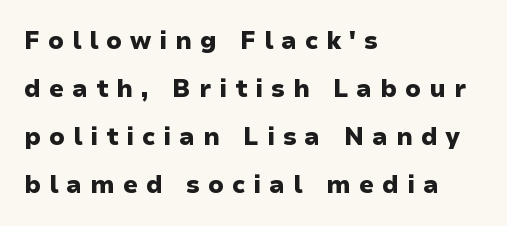
Q: Is the text bold? A: Yes.
Q: Is the text italic (slanted)? A: No, it is upright.
Q: Is the text underlined? A: No.
Q: How is the paragraph aligned? A: Left-aligned.
Q: Is the spacing between letters normal or unusually wide? A: Unusually wide.
Q: Is the spacing between lines tight, normal or loose? A: Loose.
